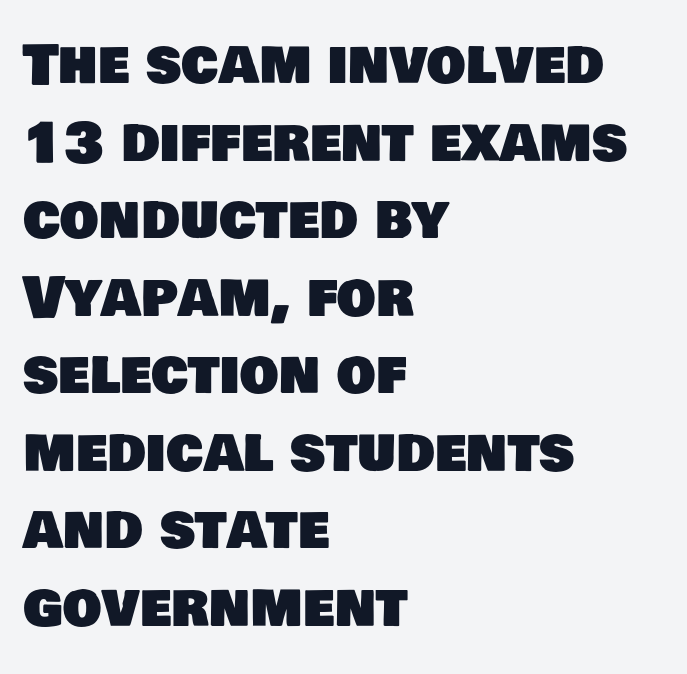
The image shows 55 px sans-serif type; set left-aligned, normal line spacing (1.41x), normal letter spacing, not underlined; low stroke contrast and a large x-height.
